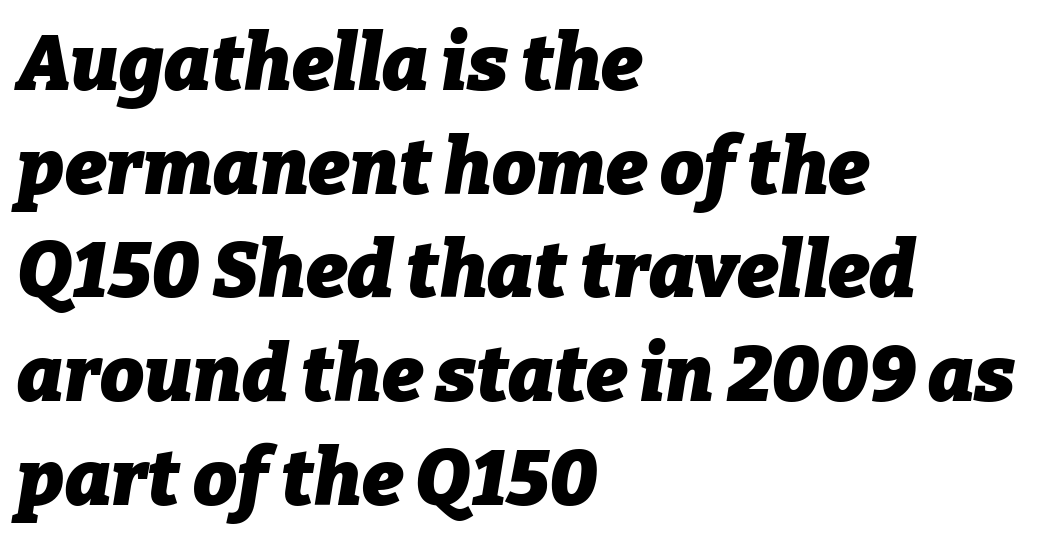
These lines carry a lot of weight — the face is fully bold. Compared with typical body copy, the letter spacing here is the same. Students, observe: this is what conventionally led text looks like. Lines of text with bare space underneath. Do the characters align in a grid? No, the font is proportional.
